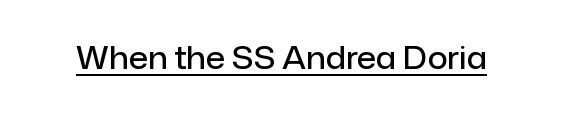
A typesetter would label this face a sans. The rendering keeps characters at their native spacing. The strokes are fattened partway — semibold, not bold. The rendered words wear a rule along their underside.
